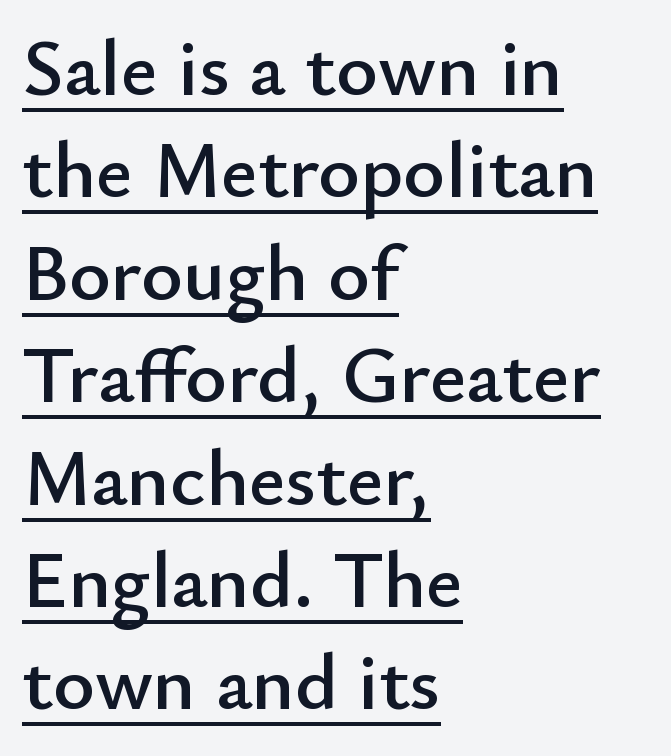
Do the letters lean? They stand straight. Each letter keeps its own natural width here, so spacing adapts to shape. Words appear dense and cohesive because spacing is normal. Each letter's strokes conclude bluntly, with no projecting serifs.
